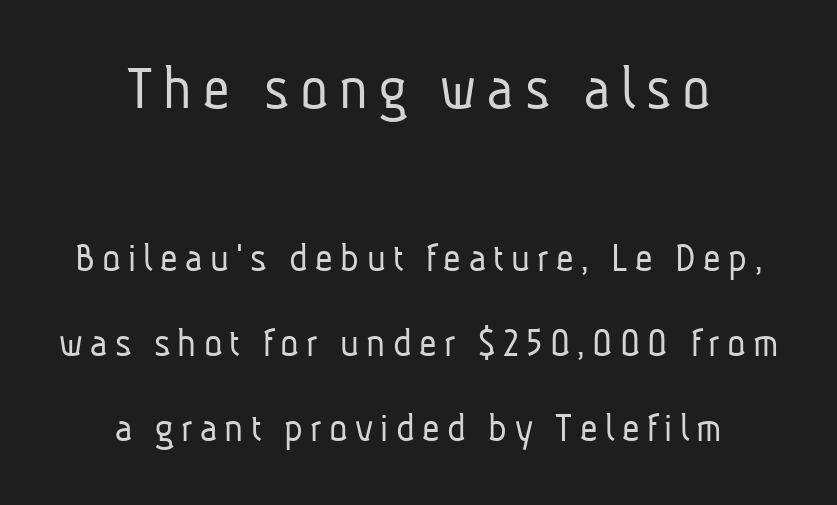
{"serif": "no", "bold": "no", "weight": "light", "width": "condensed", "stroke_contrast": "low", "x_height": "medium", "monospaced": "no", "underline": "no", "align": "center", "line_spacing": "loose", "line_spacing_ratio": 1.98, "larger_block": "first", "size_ratio": 1.51, "glyph_px": 65}
